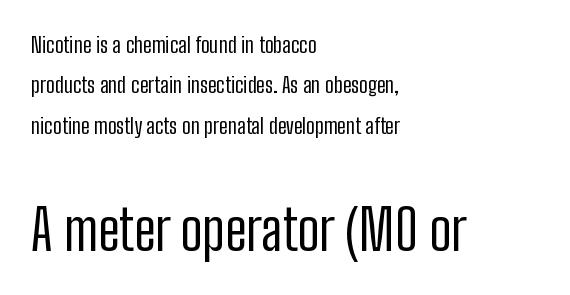
The emphasis by scale lands on block number two, below. This sample has the flowing, uneven cadence of proportional lettering. The type family on display is of the sans-serif kind. Posture: upright roman. The type is set solid horizontally, with unmodified tracking. Where is the straight margin? On the left.
